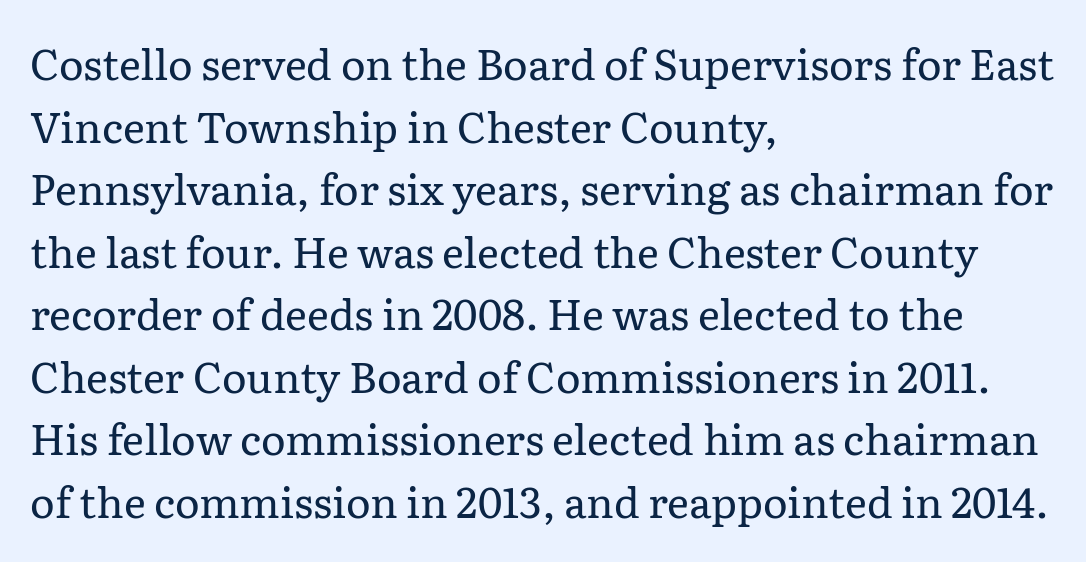
Posture: upright roman. Vertical spacing — default. The weight would be labelled regular, book, light, or lighter still. Descenders are the only things crossing below the line. You could not count columns in this text — the font is proportionally spaced.
